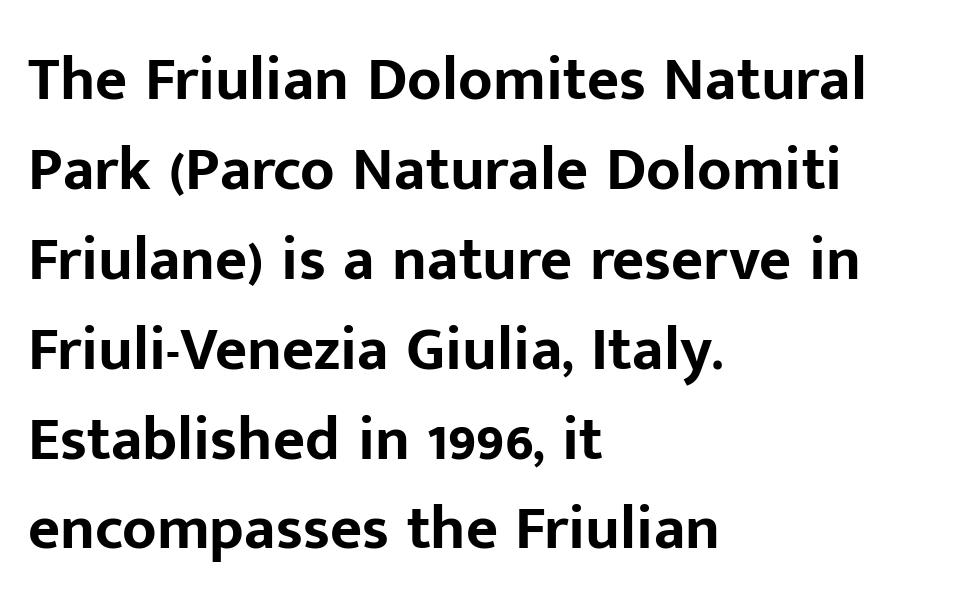
Q: Is the text bold? A: Yes.
Q: Is the text italic (slanted)? A: No, it is upright.
Q: Is the typeface a serif or a sans-serif typeface? A: Sans-serif.
Q: Is the text underlined? A: No.
Q: How is the paragraph aligned? A: Left-aligned.
Q: Is the spacing between letters normal or unusually wide? A: Normal.
Q: Is the spacing between lines tight, normal or loose? A: Normal.
Q: Width (condensed, normal, or wide)? A: Normal.
Q: Stroke contrast? A: Low.
Q: x-height? A: Medium.
Q: Monospaced? A: No.
